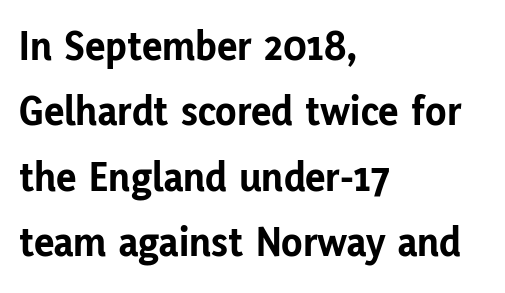
The image shows 43 px bold sans-serif type, upright; set left-aligned, normal line spacing (1.52x), normal letter spacing, not underlined; low stroke contrast and a medium x-height.
